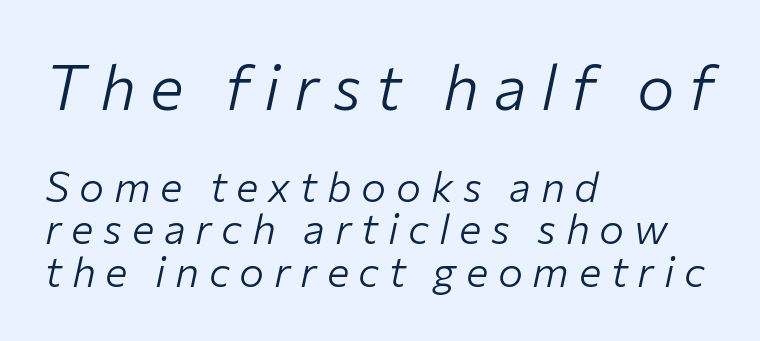
Q: Is the text bold? A: No.
Q: Is the text italic (slanted)? A: Yes, it leans right by about 12 degrees.
Q: Is the text underlined? A: No.
Q: How is the paragraph aligned? A: Left-aligned.
Q: Is the spacing between letters normal or unusually wide? A: Unusually wide.
Q: Is the spacing between lines tight, normal or loose? A: Tight.
Q: Which block of text is set in a larger size, the first (top) or the second (bottom)? A: The first (top) one.
Q: Width (condensed, normal, or wide)? A: Normal.
Q: Stroke contrast? A: Low.
Q: x-height? A: Medium.
Q: Monospaced? A: No.
